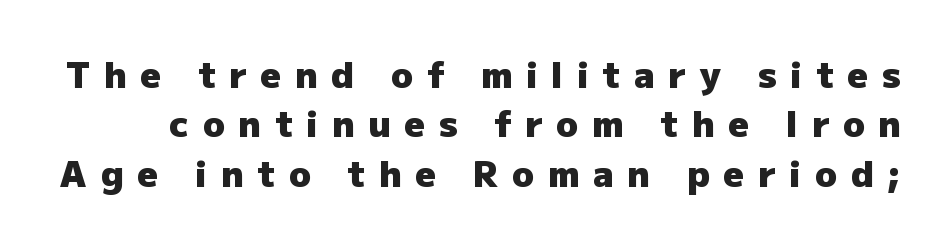
Is there much room between lines? A standard amount, neither cramped nor airy. Looks like regular typesetting: each glyph gets only the width it needs. A full-strength bold gives these letters their thick strokes. This sample uses a sans-serif face. Notice how the stems are strictly vertical — no italics here. Nobody drew a line under any word here.
